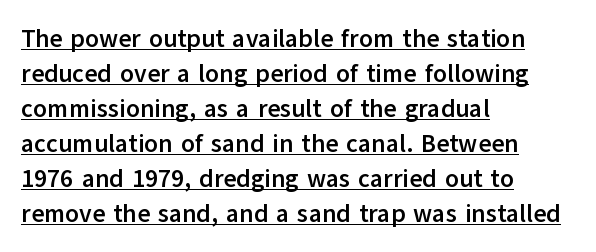
Quick note: underline on. Observe the ordinary spacing: letters are neighbours, not strangers. Baseline-to-baseline distance is the conventional proportion of letter height. In terms of posture, this sample is upright. Typographic density is high because the face is bold. A classic flush-left, rag-right setting is used for this passage.
